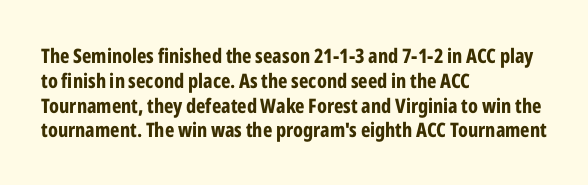
The image shows 20 px bold type, upright; set left-aligned, line spacing 1.24x, normal letter spacing, not underlined.
